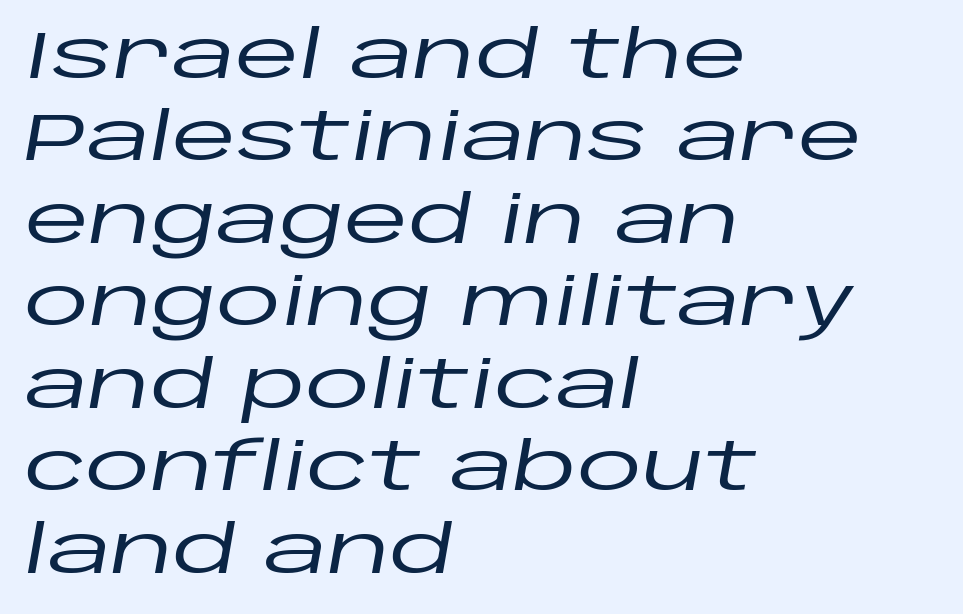
This sample uses plain, unmodified letter spacing. Check under the words: just untouched page. The rows are spaced the way most documents space them. Caption: multi-line text, flush left, ragged right.
